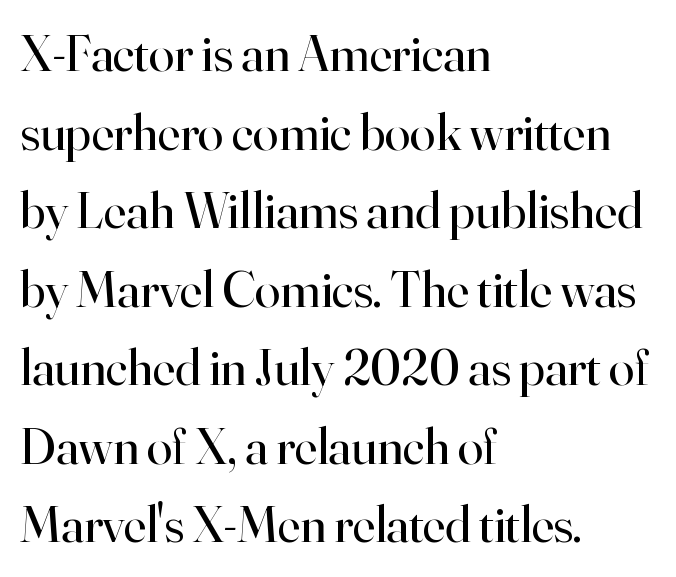
Q: Is the text bold? A: No.
Q: Is the text italic (slanted)? A: No, it is upright.
Q: Is the typeface a serif or a sans-serif typeface? A: Serif.
Q: Is the text underlined? A: No.
Q: How is the paragraph aligned? A: Left-aligned.
Q: Is the spacing between letters normal or unusually wide? A: Normal.
Q: Is the spacing between lines tight, normal or loose? A: Normal.
Q: Width (condensed, normal, or wide)? A: Normal.
Q: Stroke contrast? A: High.
Q: x-height? A: Small.
Q: Monospaced? A: No.
